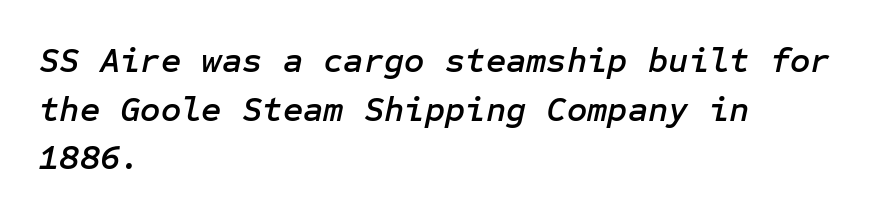
Q: Is the text italic (slanted)? A: Yes, it leans right by about 12 degrees.
Q: Is the text underlined? A: No.
Q: How is the paragraph aligned? A: Left-aligned.
Q: Is the spacing between letters normal or unusually wide? A: Normal.
Q: Is the spacing between lines tight, normal or loose? A: Normal.
Q: Width (condensed, normal, or wide)? A: Normal.
Q: Stroke contrast? A: Low.
Q: x-height? A: Medium.
